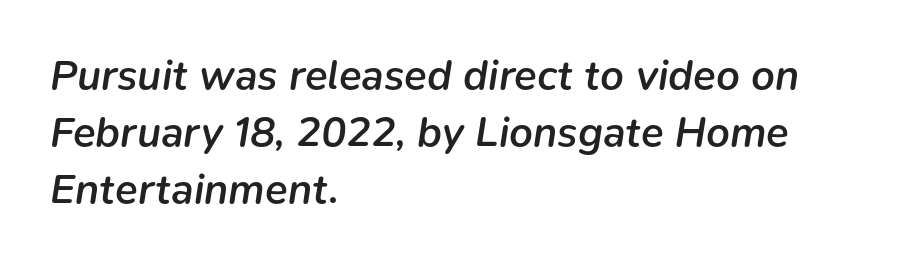
Beneath every word, the page is bare. Proportional: the letters do not fall into vertical columns. Normally led — the rows are evenly, conventionally spaced. These lines are set flush left with a ragged right edge.
